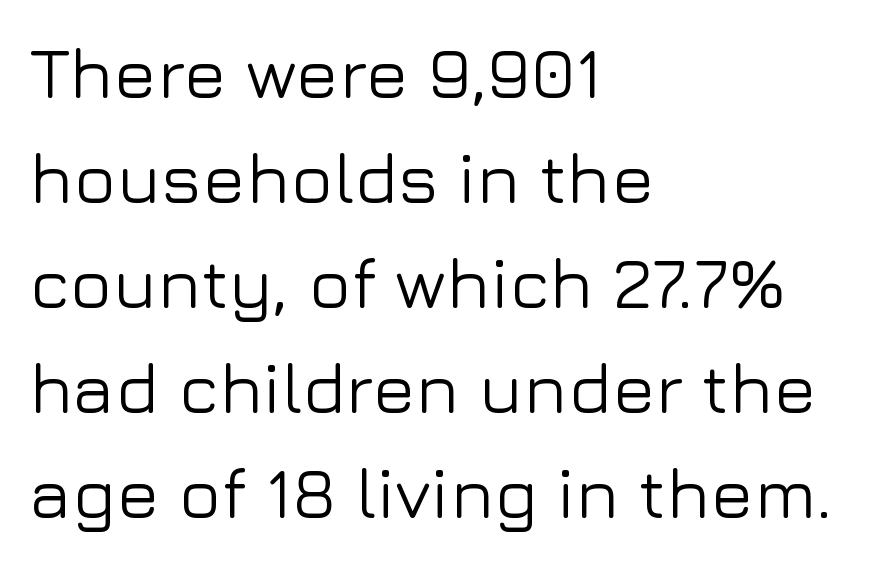
{"serif": "no", "italic": "no", "width": "normal", "stroke_contrast": "low", "x_height": "medium", "monospaced": "no", "underline": "no", "align": "left", "line_spacing": "normal", "line_spacing_ratio": 1.48, "letter_spacing": "normal", "letter_spacing_em": 0.0, "glyph_px": 71}
